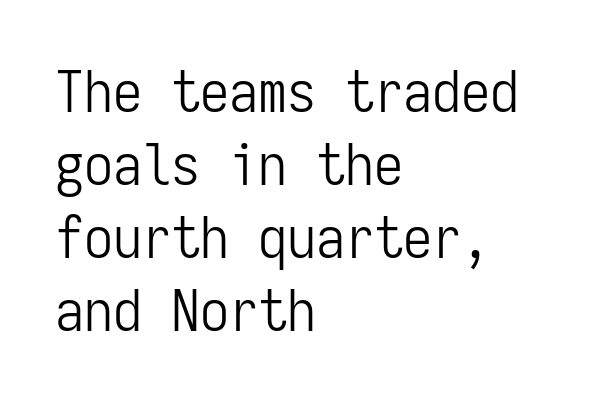
Q: Is the text bold? A: No.
Q: Is the text italic (slanted)? A: No, it is upright.
Q: Is the typeface a serif or a sans-serif typeface? A: Sans-serif.
Q: Is the text underlined? A: No.
Q: How is the paragraph aligned? A: Left-aligned.
Q: Is the spacing between letters normal or unusually wide? A: Normal.
Q: Is the spacing between lines tight, normal or loose? A: Normal.
Q: Width (condensed, normal, or wide)? A: Condensed.
Q: Stroke contrast? A: Low.
Q: x-height? A: Medium.
Q: Monospaced? A: Yes.
